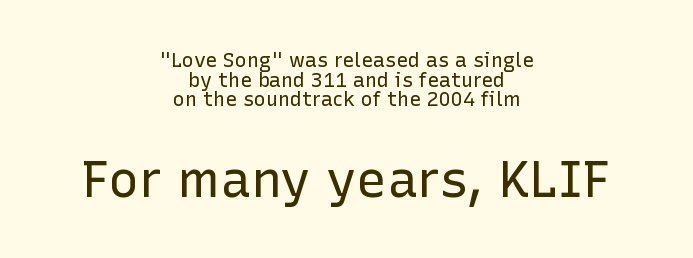
{"serif": "no", "italic": "no", "bold": "no", "weight": "regular", "width": "normal", "stroke_contrast": "low", "x_height": "medium", "monospaced": "no", "underline": "no", "align": "center", "line_spacing": "tight", "line_spacing_ratio": 0.98, "letter_spacing": "normal", "letter_spacing_em": 0.0, "larger_block": "second", "size_ratio": 2.55, "glyph_px": 51}
